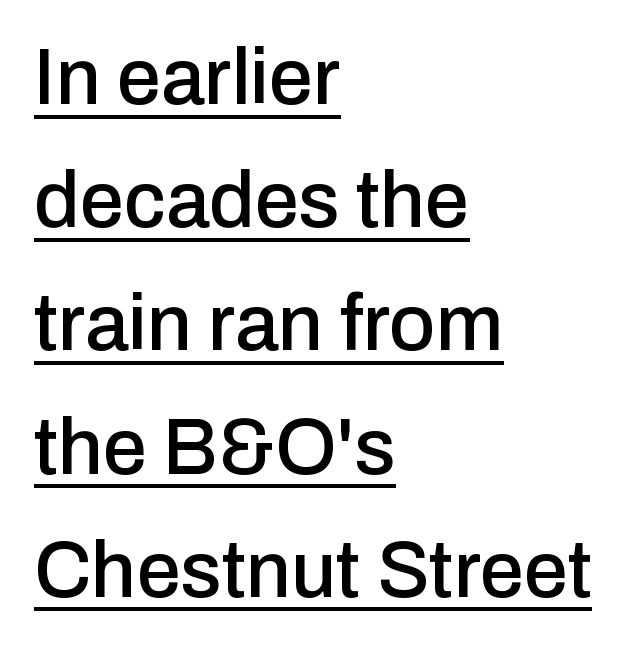
The image shows 79 px sans-serif type, upright; set left-aligned, normal line spacing (1.56x), normal letter spacing, underlined; low stroke contrast and a medium x-height.
